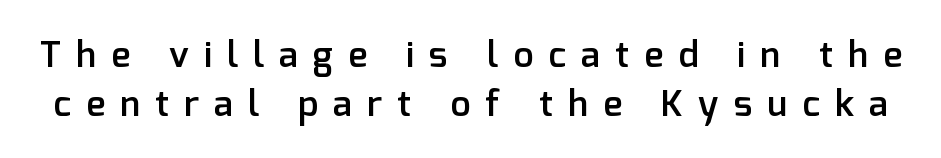
Q: Is the text bold? A: Semi-bold.
Q: Is the text italic (slanted)? A: No, it is upright.
Q: Is the typeface a serif or a sans-serif typeface? A: Sans-serif.
Q: Is the text underlined? A: No.
Q: Is the spacing between letters normal or unusually wide? A: Unusually wide.
Q: Is the spacing between lines tight, normal or loose? A: Normal.
Q: Width (condensed, normal, or wide)? A: Normal.
Q: Stroke contrast? A: Low.
Q: x-height? A: Medium.
Q: Monospaced? A: No.
